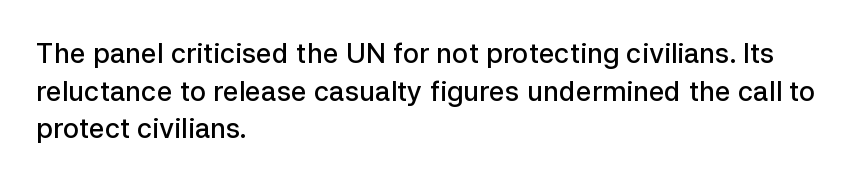
The image shows 27 px text type, upright; set left-aligned, normal line spacing (1.39x), normal letter spacing, not underlined.
